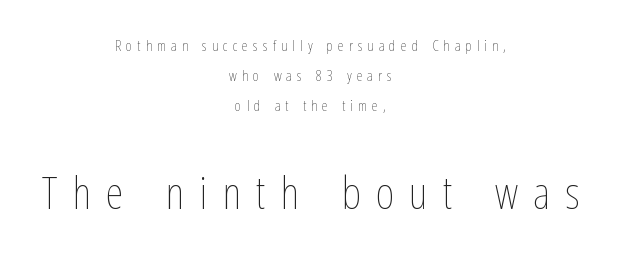
{"italic": "no", "bold": "no", "weight": "thin", "width": "condensed", "stroke_contrast": "low", "x_height": "medium", "monospaced": "no", "underline": "no", "align": "center", "line_spacing": "loose", "line_spacing_ratio": 1.99, "letter_spacing": "wide", "letter_spacing_em": 0.34, "larger_block": "second", "size_ratio": 3.0, "glyph_px": 45}
